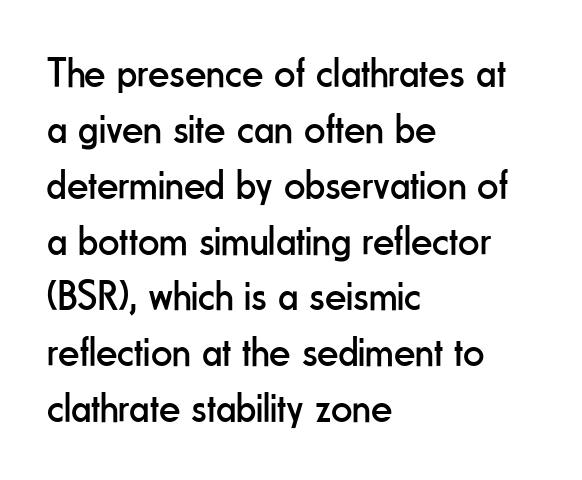
The image shows 42 px regular-weight, condensed sans-serif type, upright; set left-aligned, normal line spacing (1.33x), normal letter spacing, not underlined; low stroke contrast and a small x-height.
